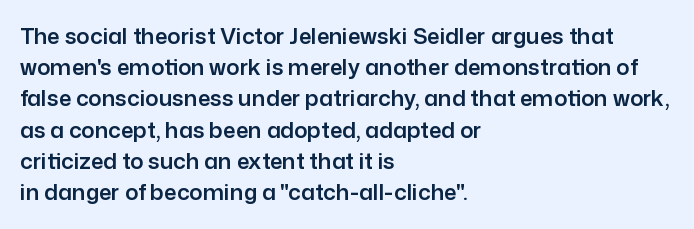
The image shows 22 px text type, upright; set left-aligned, normal line spacing (1.42x), normal letter spacing, not underlined.
